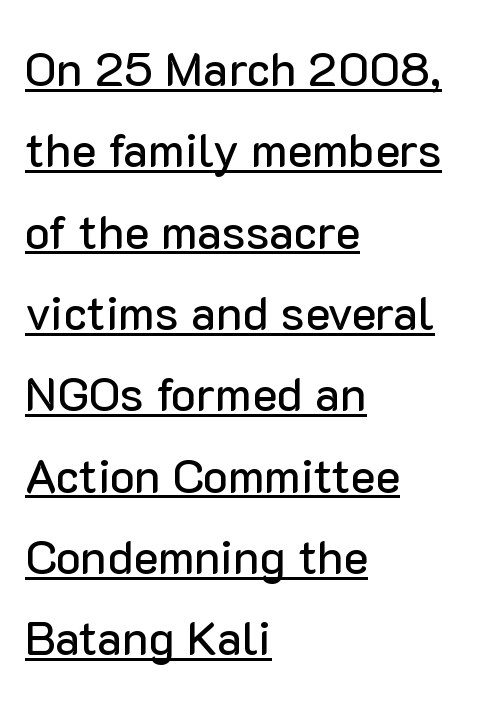
Q: Is the text italic (slanted)? A: No, it is upright.
Q: Is the typeface a serif or a sans-serif typeface? A: Sans-serif.
Q: Is the text underlined? A: Yes.
Q: How is the paragraph aligned? A: Left-aligned.
Q: Is the spacing between letters normal or unusually wide? A: Normal.
Q: Width (condensed, normal, or wide)? A: Normal.
Q: Stroke contrast? A: Low.
Q: x-height? A: Medium.
Q: Monospaced? A: No.
